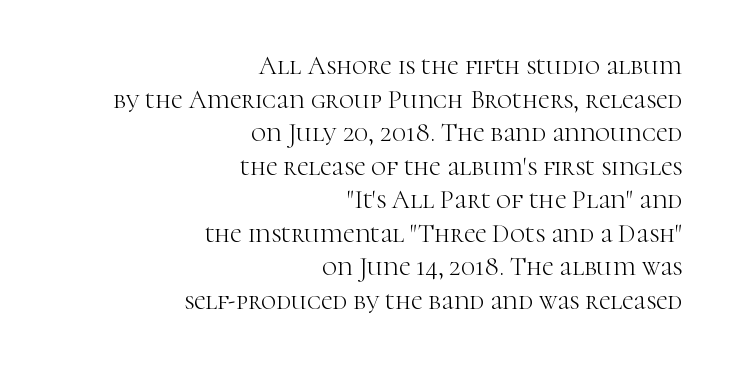
Bold? No — there's no thickening of the strokes. These lines sit exactly where default settings would place them. Notice how the stems are strictly vertical — no italics here. The zone under the glyphs is completely vacant. Standard letterfit; no display-style spreading of the glyphs. Typeset ragged left — the right edge is the straight one.
